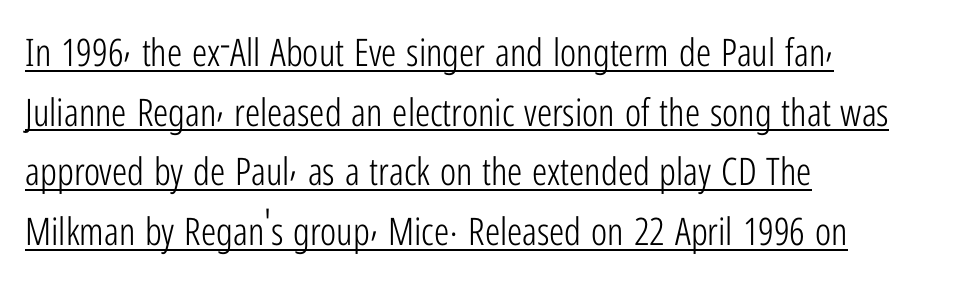
{"serif": "no", "italic": "no", "bold": "no", "weight": "light", "width": "condensed", "stroke_contrast": "low", "x_height": "medium", "monospaced": "no", "underline": "yes", "align": "left", "line_spacing": "normal", "line_spacing_ratio": 1.57, "letter_spacing": "normal", "letter_spacing_em": 0.0, "glyph_px": 38}
